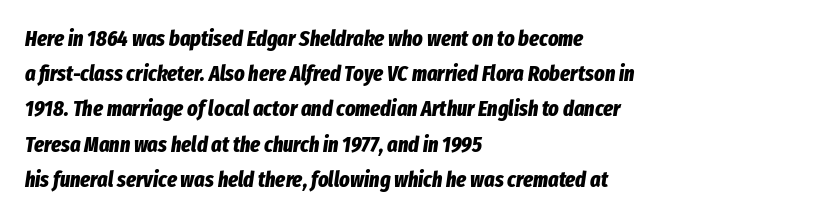
Q: Is the text bold? A: Yes.
Q: Is the text italic (slanted)? A: Yes, it leans right by about 8 degrees.
Q: Is the text underlined? A: No.
Q: How is the paragraph aligned? A: Left-aligned.
Q: Is the spacing between letters normal or unusually wide? A: Normal.
Q: Is the spacing between lines tight, normal or loose? A: Normal.
